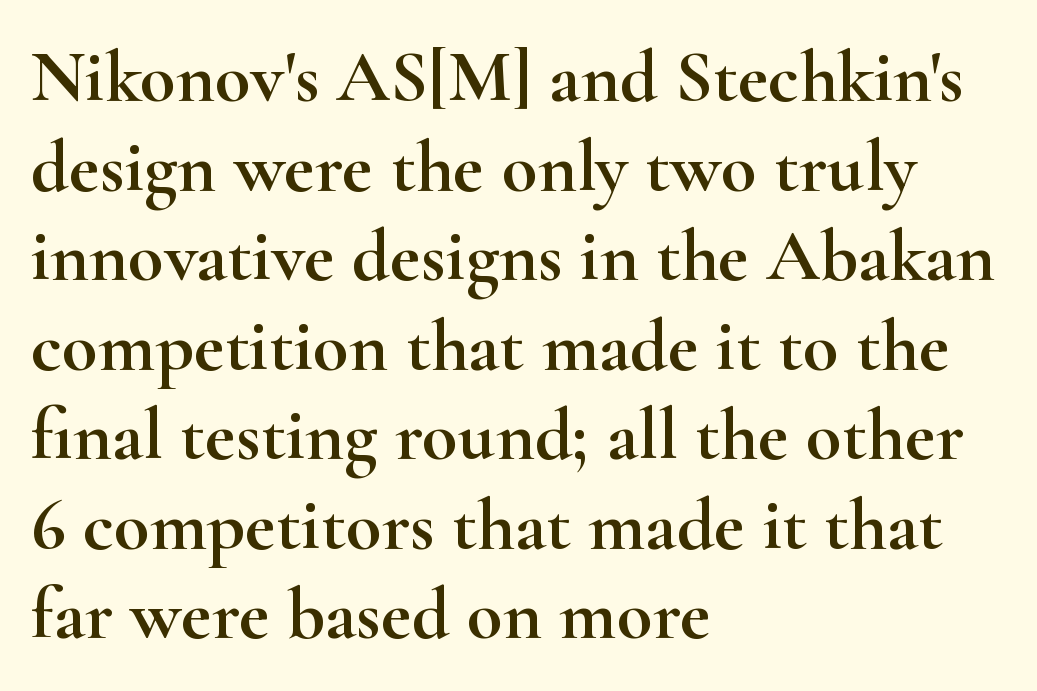
{"serif": "yes", "italic": "no", "width": "wide", "stroke_contrast": "high", "x_height": "small", "monospaced": "no", "underline": "no", "align": "left", "line_spacing_ratio": 1.21, "letter_spacing": "normal", "letter_spacing_em": 0.0, "glyph_px": 74}
